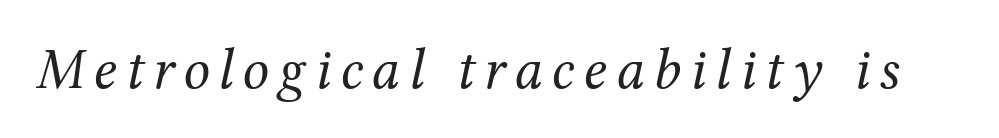
{"serif": "yes", "italic": "yes", "lean": "right", "slant_degrees": 12, "bold": "no", "weight": "regular", "width": "normal", "stroke_contrast": "medium", "x_height": "medium", "monospaced": "no", "underline": "no", "glyph_px": 59}
